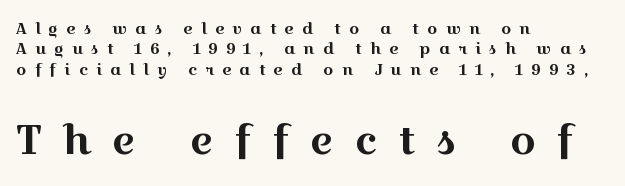
Q: Is the text italic (slanted)? A: No, it is upright.
Q: Is the typeface a serif or a sans-serif typeface? A: Serif.
Q: Is the text underlined? A: No.
Q: How is the paragraph aligned? A: Left-aligned.
Q: Is the spacing between letters normal or unusually wide? A: Unusually wide.
Q: Is the spacing between lines tight, normal or loose? A: Normal.
Q: Which block of text is set in a larger size, the first (top) or the second (bottom)? A: The second (bottom) one.
Q: Width (condensed, normal, or wide)? A: Wide.
Q: x-height? A: Medium.
Q: Monospaced? A: No.
